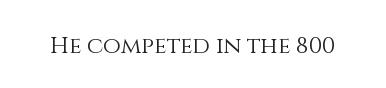
Q: Is the text bold? A: No.
Q: Is the text italic (slanted)? A: No, it is upright.
Q: Is the text underlined? A: No.
Q: Is the spacing between letters normal or unusually wide? A: Normal.
